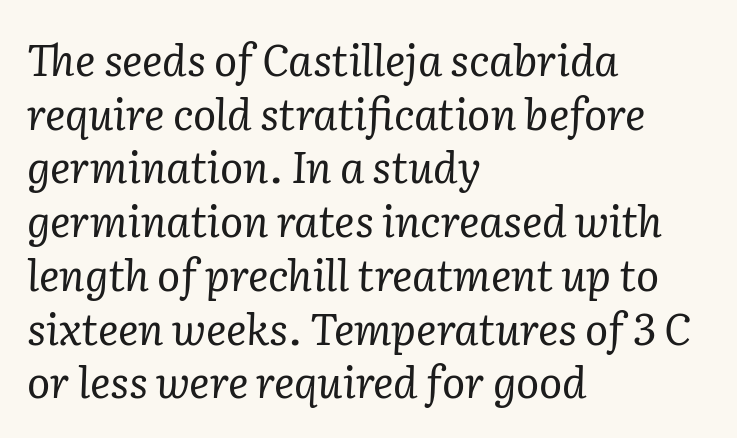
The image shows 43 px regular-weight serif type, italic (leaning right); set left-aligned, normal line spacing (1.25x), normal letter spacing, not underlined; low stroke contrast and a medium x-height.
